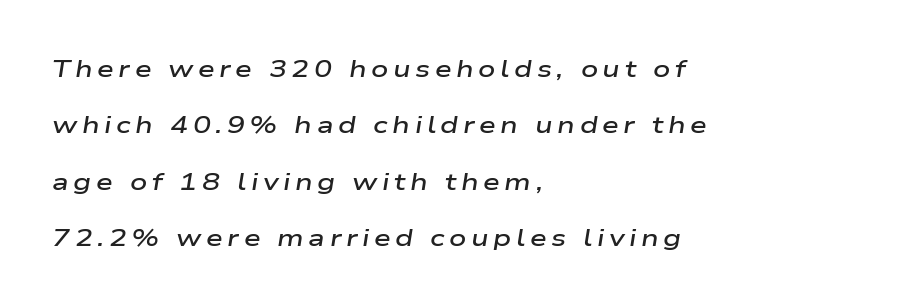
The image shows 24 px text type, italic (leaning right); set left-aligned, loose line spacing (2.35x), not underlined.
